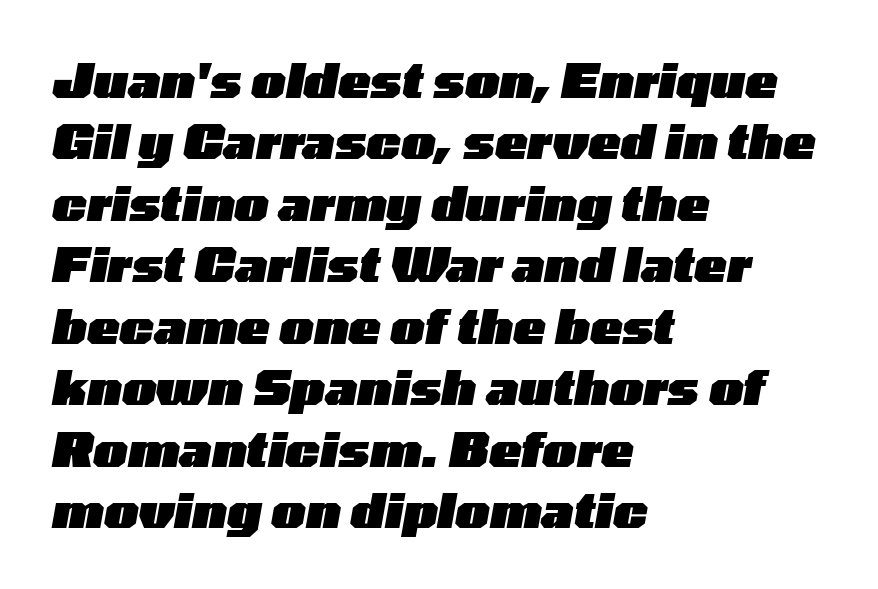
Honestly, the row spacing looks completely unremarkable. Posture: slanted. The gaps between neighbouring characters are ordinary and unremarkable. Words float on clear page, feet unadorned. The passage shown is emphatically bold. Each letter keeps its own natural width here, so spacing adapts to shape.
